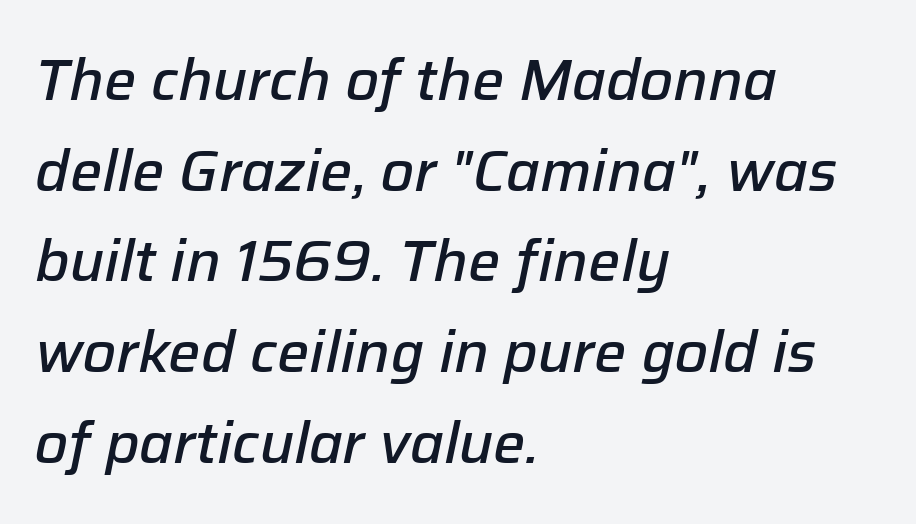
Q: Is the text bold? A: Semi-bold.
Q: Is the text italic (slanted)? A: Yes, it leans right by about 12 degrees.
Q: Is the text underlined? A: No.
Q: How is the paragraph aligned? A: Left-aligned.
Q: Is the spacing between letters normal or unusually wide? A: Normal.
Q: Is the spacing between lines tight, normal or loose? A: Normal.
Q: Width (condensed, normal, or wide)? A: Normal.
Q: Stroke contrast? A: Low.
Q: x-height? A: Medium.
Q: Monospaced? A: No.
